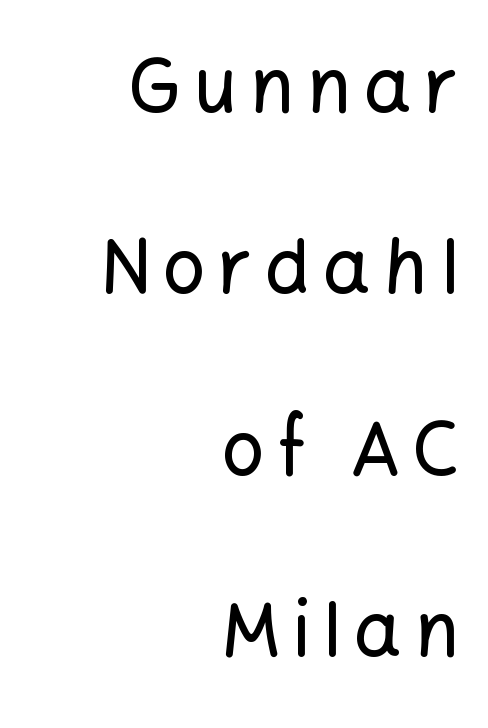
Q: Is the text italic (slanted)? A: No, it is upright.
Q: Is the typeface a serif or a sans-serif typeface? A: Sans-serif.
Q: Is the text underlined? A: No.
Q: How is the paragraph aligned? A: Right-aligned.
Q: Is the spacing between lines tight, normal or loose? A: Loose.
Q: Width (condensed, normal, or wide)? A: Normal.
Q: Stroke contrast? A: Low.
Q: x-height? A: Medium.
Q: Monospaced? A: No.
